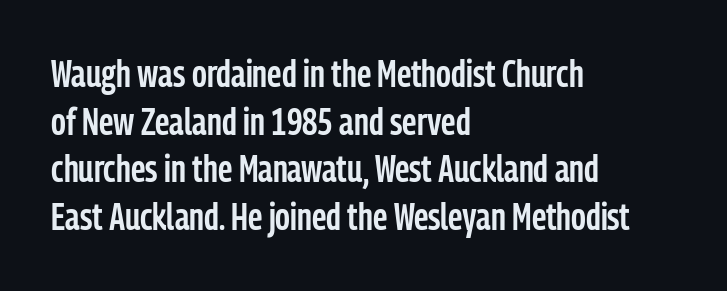
The image shows 37 px semibold, condensed sans-serif type, upright; set left-aligned, normal line spacing (1.29x), normal letter spacing, not underlined; low stroke contrast and a medium x-height.
